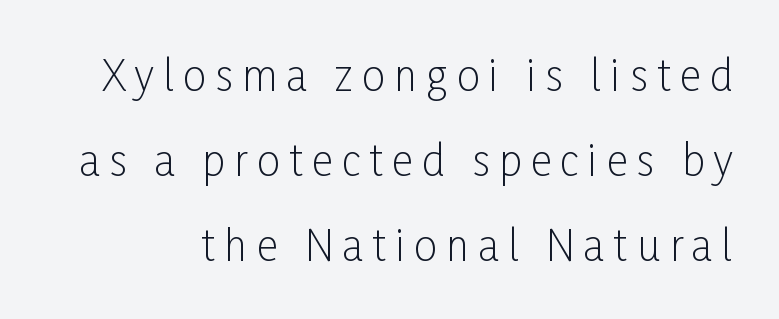
Note the varied advance widths — an 'i' is clearly narrower than an 'm'. The leading is generous, giving the passage an open texture. How are the letters spaced? Widely, with obvious added tracking. This sample uses a sans-serif face. Nobody drew a line under any word here.
